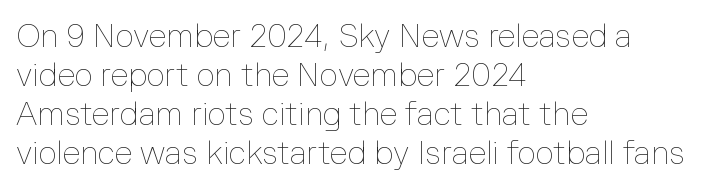
The image shows 32 px thin type, upright; set left-aligned, line spacing 1.22x, normal letter spacing, not underlined; low stroke contrast and a medium x-height.
